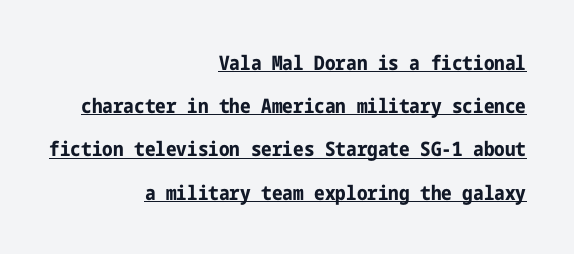
{"italic": "no", "bold": "yes", "underline": "yes", "align": "right", "line_spacing": "loose", "line_spacing_ratio": 2.16, "letter_spacing": "normal", "letter_spacing_em": 0.0, "glyph_px": 20}
